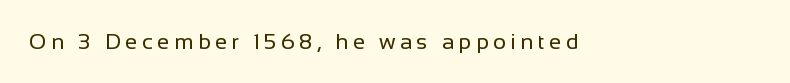
Q: Is the text bold? A: No.
Q: Is the text italic (slanted)? A: No, it is upright.
Q: Is the text underlined? A: No.
Q: Is the spacing between letters normal or unusually wide? A: Unusually wide.
